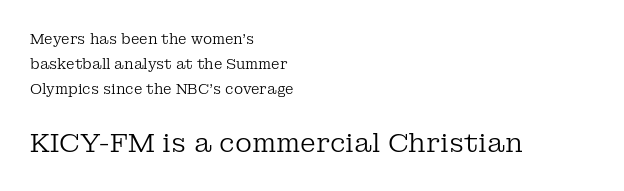
The second block has been scaled up relative to the first. A classic flush-left, rag-right setting is used for this passage. Plain, unruled lines of type. The letters sit at their default tracking, neither squeezed nor spread. This is not heavy type; no bold has been used.
